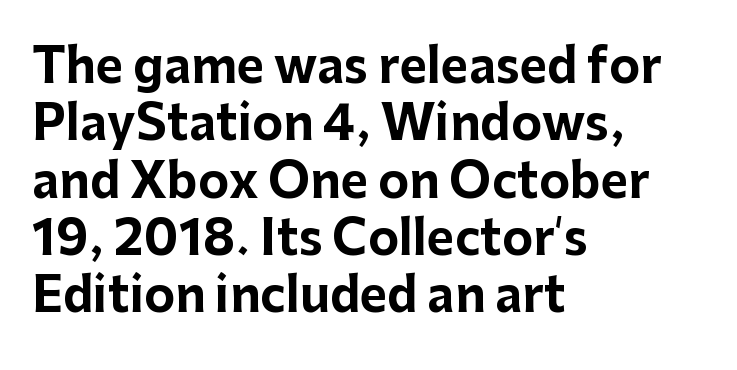
{"serif": "no", "italic": "no", "bold": "yes", "weight": "bold", "width": "normal", "stroke_contrast": "low", "x_height": "medium", "monospaced": "no", "underline": "no", "align": "left", "line_spacing_ratio": 1.22, "letter_spacing": "normal", "letter_spacing_em": 0.0, "glyph_px": 47}
